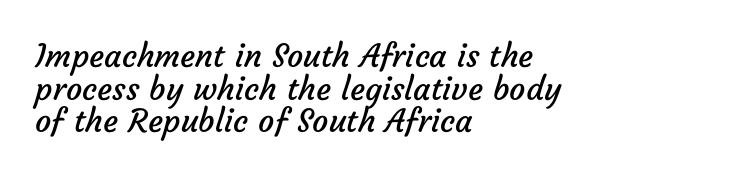
{"serif": "no", "bold": "no", "weight": "regular", "width": "normal", "stroke_contrast": "low", "x_height": "medium", "monospaced": "no", "underline": "no", "align": "left", "line_spacing": "tight", "line_spacing_ratio": 1.02, "letter_spacing": "normal", "letter_spacing_em": 0.0, "glyph_px": 32}
